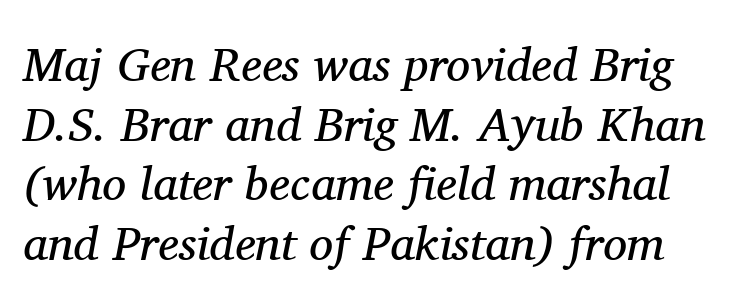
The image shows 48 px regular-weight serif type, italic (leaning right); set line spacing 1.24x, normal letter spacing, not underlined; medium stroke contrast and a medium x-height.
